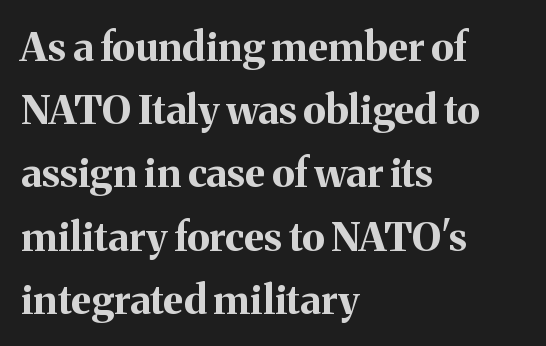
The strip under each line holds only bare page. The face used here is seriffed, in the tradition of book romans. Ascenders rise straight up at ninety degrees. The rendering keeps characters at their native spacing. The space between consecutive lines is moderate.
